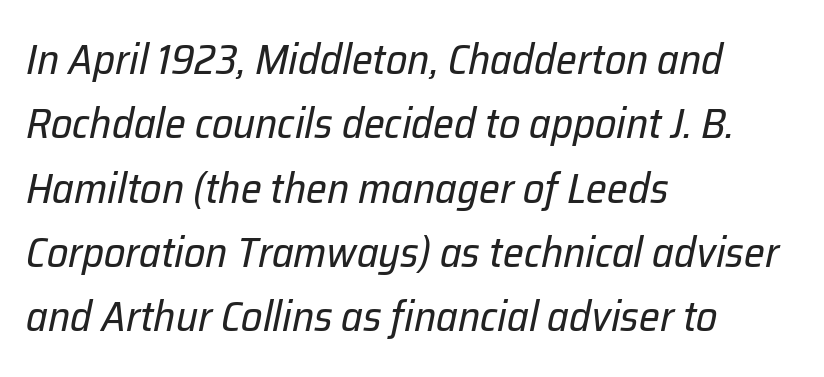
{"italic": "yes", "lean": "right", "slant_degrees": 12, "bold": "no", "weight": "regular", "width": "normal", "stroke_contrast": "low", "x_height": "medium", "monospaced": "no", "underline": "no", "align": "left", "line_spacing": "normal", "line_spacing_ratio": 1.53, "letter_spacing": "normal", "letter_spacing_em": 0.0, "glyph_px": 42}
